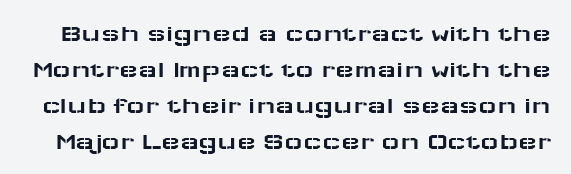
The image shows 25 px text type, upright; set normal line spacing (1.44x), normal letter spacing, not underlined.
